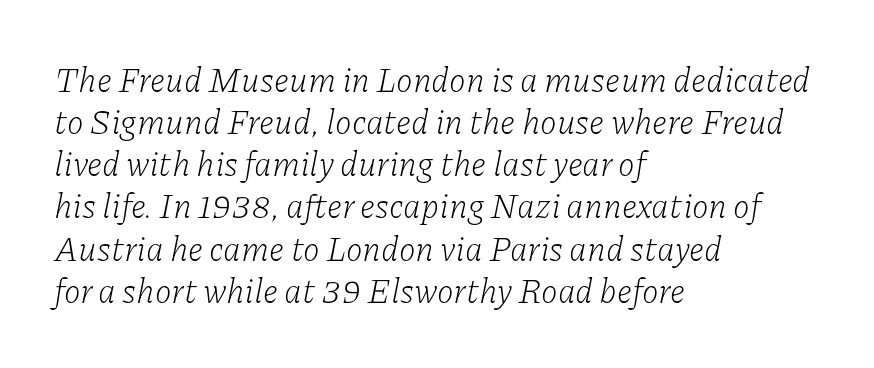
Q: Is the text bold? A: No.
Q: Is the text italic (slanted)? A: Yes, it leans right by about 11 degrees.
Q: Is the typeface a serif or a sans-serif typeface? A: Serif.
Q: Is the text underlined? A: No.
Q: How is the paragraph aligned? A: Left-aligned.
Q: Is the spacing between letters normal or unusually wide? A: Normal.
Q: Width (condensed, normal, or wide)? A: Normal.
Q: Stroke contrast? A: Low.
Q: x-height? A: Medium.
Q: Monospaced? A: No.
